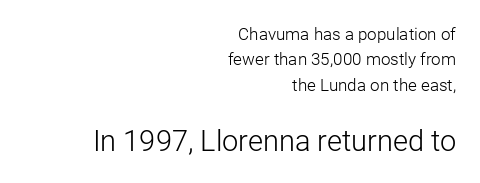
Q: Is the text bold? A: No.
Q: Is the text italic (slanted)? A: No, it is upright.
Q: Is the typeface a serif or a sans-serif typeface? A: Sans-serif.
Q: Is the text underlined? A: No.
Q: How is the paragraph aligned? A: Right-aligned.
Q: Is the spacing between letters normal or unusually wide? A: Normal.
Q: Is the spacing between lines tight, normal or loose? A: Normal.
Q: Which block of text is set in a larger size, the first (top) or the second (bottom)? A: The second (bottom) one.
Q: Width (condensed, normal, or wide)? A: Normal.
Q: Stroke contrast? A: Low.
Q: x-height? A: Medium.
Q: Monospaced? A: No.
